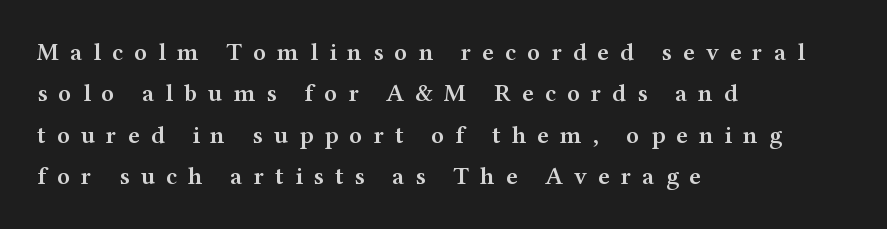
The image shows 25 px text type, upright; set left-aligned, normal line spacing (1.66x), unusually wide letter spacing (+0.44 em), not underlined.
